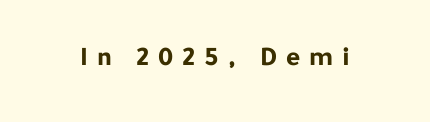
{"italic": "no", "bold": "yes", "underline": "no", "letter_spacing": "wide", "letter_spacing_em": 0.33, "glyph_px": 27}
